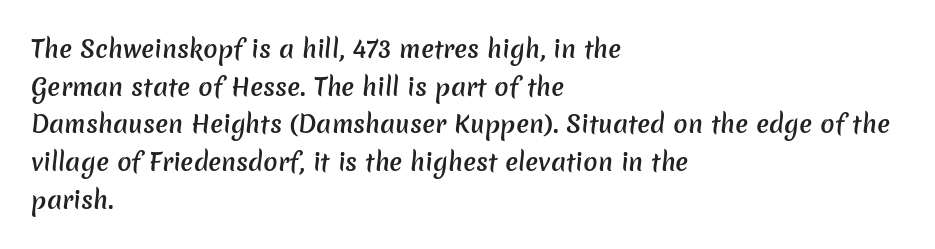
{"bold": "semi", "underline": "no", "align": "left", "line_spacing": "normal", "line_spacing_ratio": 1.57, "letter_spacing": "normal", "letter_spacing_em": 0.0, "glyph_px": 24}
